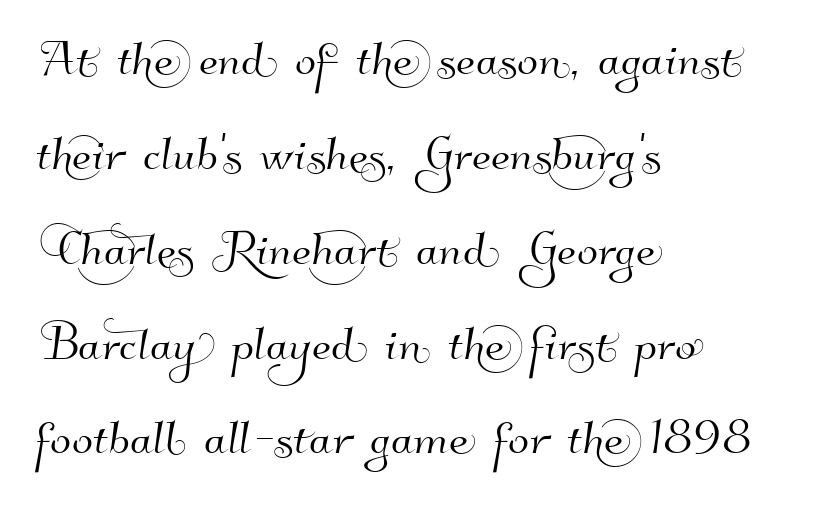
{"serif": "no", "width": "normal", "stroke_contrast": "high", "x_height": "small", "monospaced": "no", "underline": "no", "align": "left", "line_spacing": "normal", "line_spacing_ratio": 1.53, "letter_spacing": "normal", "letter_spacing_em": 0.0, "glyph_px": 62}
